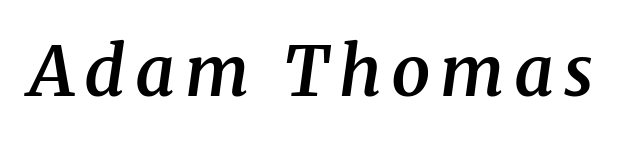
The image shows 69 px semibold serif type, italic (leaning right); set not underlined; medium stroke contrast and a medium x-height.
